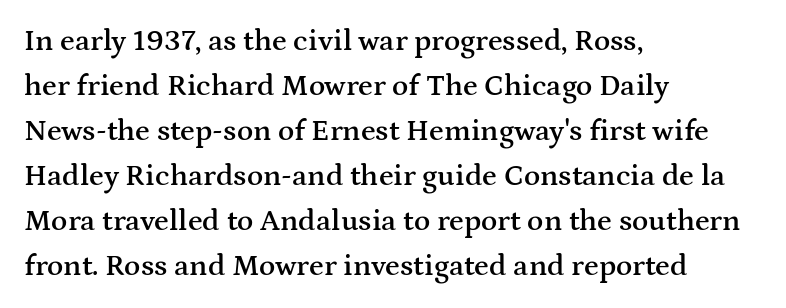
{"serif": "yes", "italic": "no", "bold": "semi", "weight": "semibold", "width": "wide", "stroke_contrast": "medium", "x_height": "medium", "monospaced": "no", "underline": "no", "align": "left", "line_spacing": "normal", "line_spacing_ratio": 1.5, "letter_spacing": "normal", "letter_spacing_em": 0.0, "glyph_px": 30}
